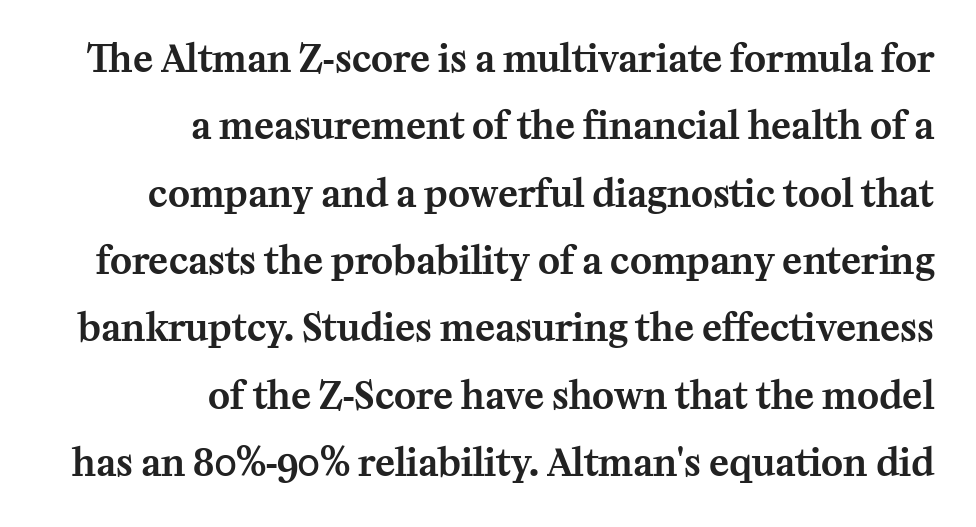
Q: Is the text italic (slanted)? A: No, it is upright.
Q: Is the typeface a serif or a sans-serif typeface? A: Serif.
Q: Is the text underlined? A: No.
Q: How is the paragraph aligned? A: Right-aligned.
Q: Is the spacing between letters normal or unusually wide? A: Normal.
Q: Width (condensed, normal, or wide)? A: Normal.
Q: Stroke contrast? A: Medium.
Q: x-height? A: Medium.
Q: Monospaced? A: No.
